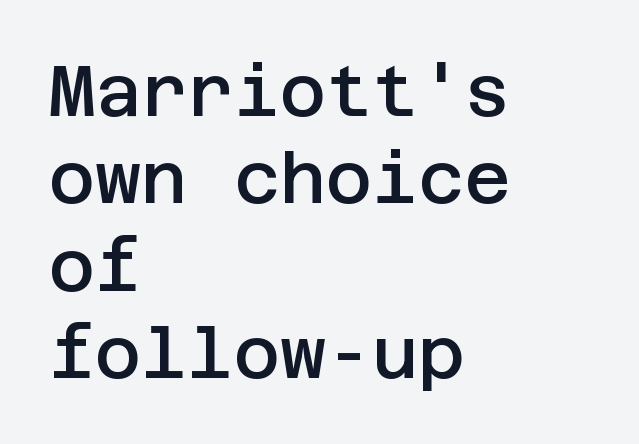
Q: Is the text bold? A: Semi-bold.
Q: Is the text italic (slanted)? A: No, it is upright.
Q: Is the typeface a serif or a sans-serif typeface? A: Sans-serif.
Q: Is the text underlined? A: No.
Q: How is the paragraph aligned? A: Left-aligned.
Q: Is the spacing between letters normal or unusually wide? A: Normal.
Q: Width (condensed, normal, or wide)? A: Normal.
Q: Stroke contrast? A: Low.
Q: x-height? A: Large.
